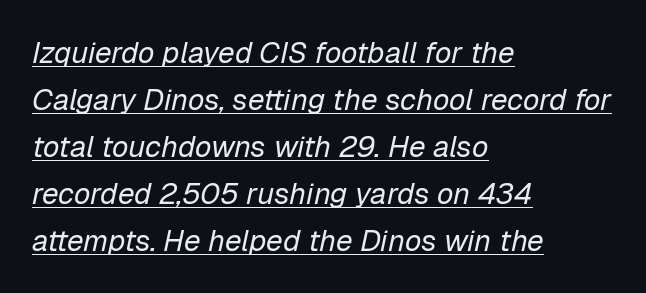
The specimen reads as italic at a glance. Proportional: the letters do not fall into vertical columns. Students, observe the line beneath the letters — that is underlining. This is not heavy type; no bold has been used. The compositor pushed each line to the left boundary.
